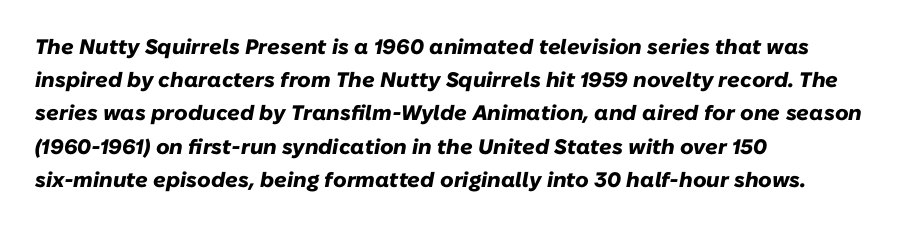
Q: Is the text bold? A: Yes.
Q: Is the text italic (slanted)? A: Yes, it leans right by about 10 degrees.
Q: Is the text underlined? A: No.
Q: How is the paragraph aligned? A: Left-aligned.
Q: Is the spacing between letters normal or unusually wide? A: Normal.
Q: Is the spacing between lines tight, normal or loose? A: Normal.
